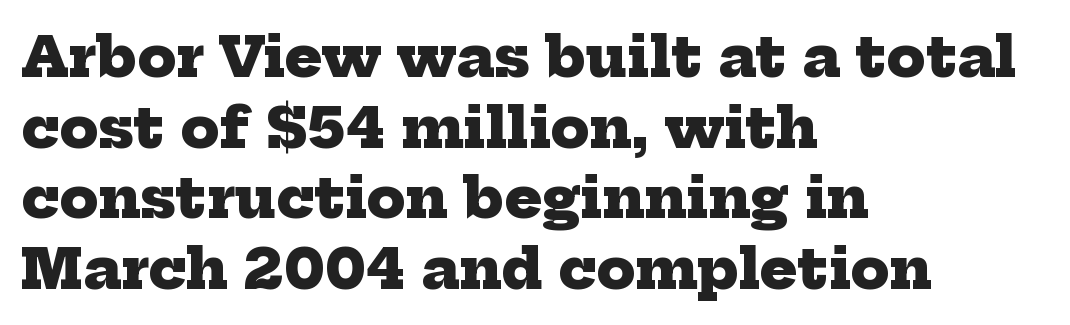
{"serif": "yes", "bold": "yes", "weight": "heavy", "width": "normal", "stroke_contrast": "low", "x_height": "medium", "monospaced": "no", "underline": "no", "align": "left", "line_spacing": "normal", "line_spacing_ratio": 1.26, "letter_spacing": "normal", "letter_spacing_em": 0.0, "glyph_px": 56}
